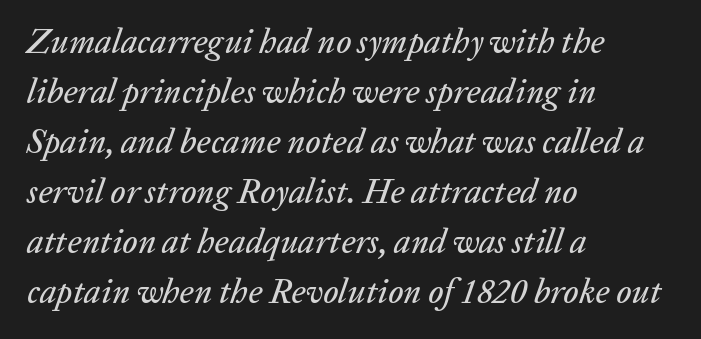
The type is set solid horizontally, with unmodified tracking. The ragged edge is on the right, which tells us the setting is flush left. A typesetter would call this proportional, since set widths differ per character. Rows of type keep a routine distance in the vertical direction. Italic: yes, the glyphs are oblique.
